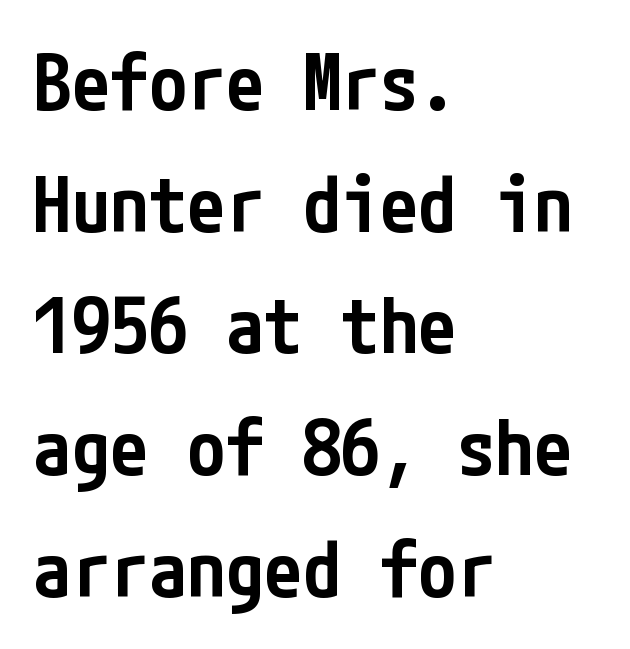
The image shows 77 px semibold, condensed sans-serif type, upright; set left-aligned, normal line spacing (1.58x), normal letter spacing, not underlined; low stroke contrast and a medium x-height.
